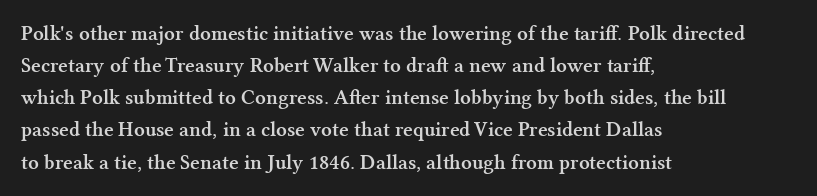
The image shows 21 px bold type, upright; set left-aligned, normal line spacing (1.53x), normal letter spacing, not underlined.
